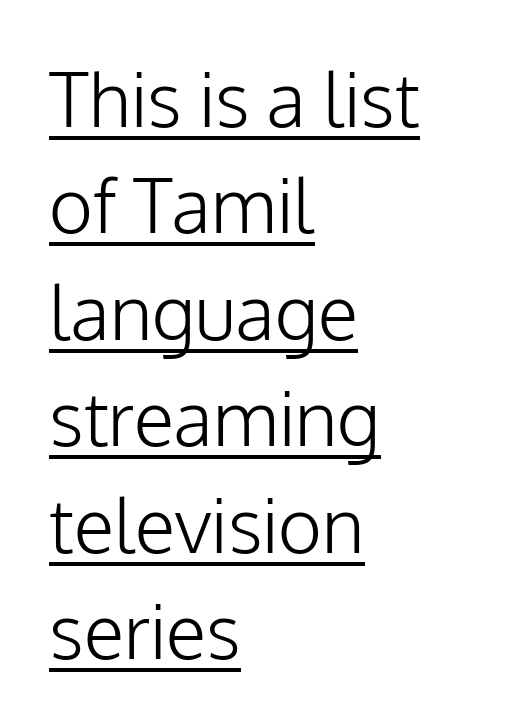
{"serif": "no", "italic": "no", "bold": "no", "weight": "light", "width": "normal", "stroke_contrast": "low", "x_height": "medium", "monospaced": "no", "underline": "yes", "align": "left", "line_spacing": "normal", "line_spacing_ratio": 1.42, "letter_spacing": "normal", "letter_spacing_em": 0.0, "glyph_px": 75}
